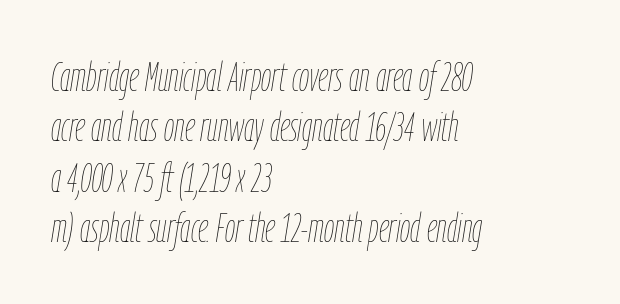
Check under the words: just untouched page. These lines are rendered in a variable-pitch font. Vertical stems look standard width or narrower in stroke. These lines are set flush left with a ragged right edge. Glyph-to-glyph distance matches everyday printed text.
